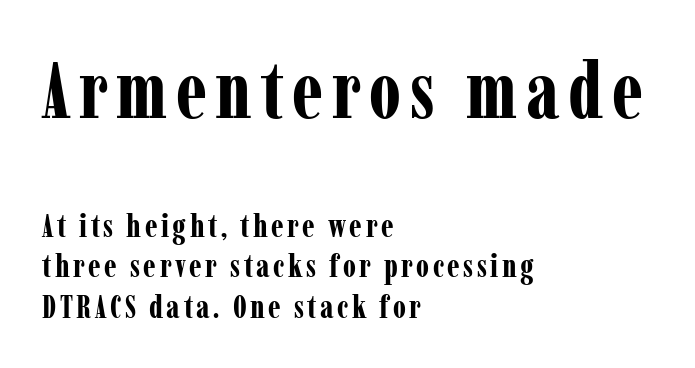
{"serif": "yes", "italic": "no", "bold": "yes", "weight": "bold", "width": "condensed", "stroke_contrast": "low", "x_height": "medium", "monospaced": "no", "underline": "no", "align": "left", "line_spacing": "normal", "line_spacing_ratio": 1.27, "larger_block": "first", "size_ratio": 2.47, "glyph_px": 79}
